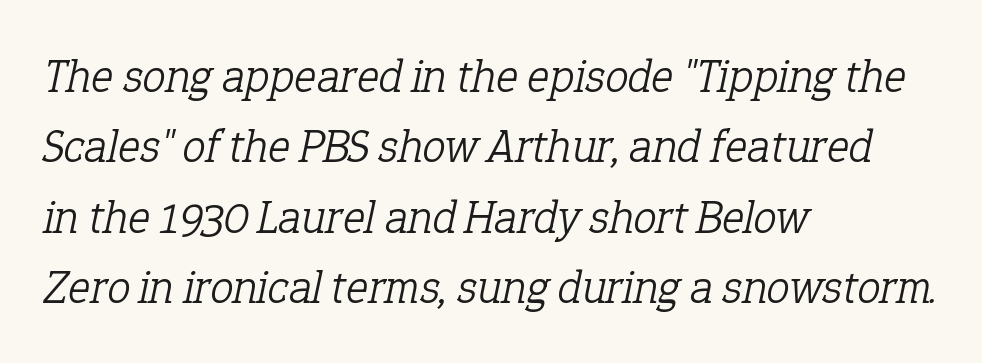
The image shows 47 px light serif type, italic (leaning right); set left-aligned, normal line spacing (1.5x), normal letter spacing, not underlined; low stroke contrast and a medium x-height.
